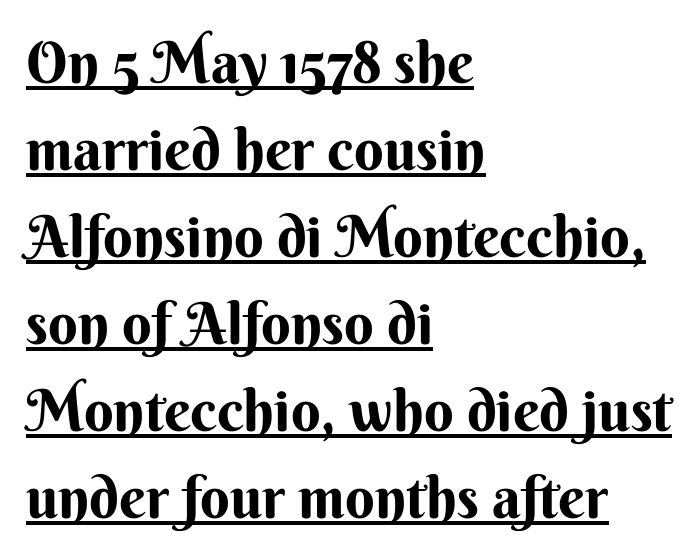
{"serif": "no", "italic": "no", "width": "normal", "stroke_contrast": "medium", "x_height": "small", "monospaced": "no", "underline": "yes", "align": "left", "line_spacing": "normal", "line_spacing_ratio": 1.5, "letter_spacing": "normal", "letter_spacing_em": 0.0, "glyph_px": 58}
